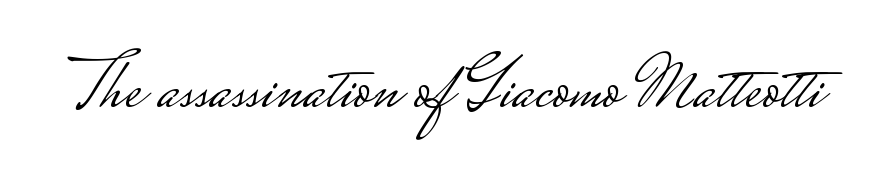
{"serif": "no", "bold": "no", "weight": "light", "width": "wide", "stroke_contrast": "low", "monospaced": "no", "underline": "no", "letter_spacing": "normal", "letter_spacing_em": 0.0, "glyph_px": 74}
